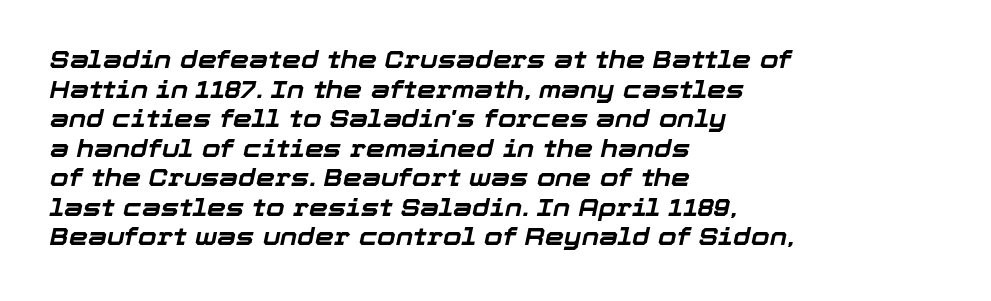
Q: Is the text bold? A: Yes.
Q: Is the text italic (slanted)? A: Yes, it leans right by about 12 degrees.
Q: Is the text underlined? A: No.
Q: How is the paragraph aligned? A: Left-aligned.
Q: Is the spacing between letters normal or unusually wide? A: Normal.
